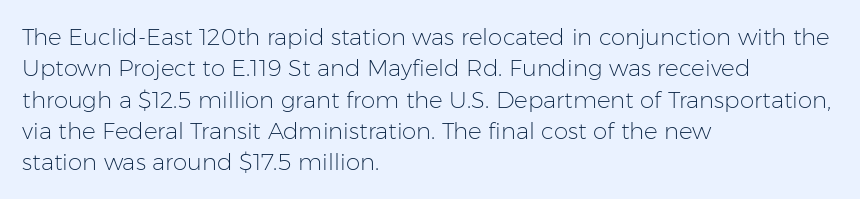
{"italic": "no", "bold": "no", "underline": "no", "align": "left", "line_spacing": "normal", "line_spacing_ratio": 1.36, "letter_spacing": "normal", "letter_spacing_em": 0.0, "glyph_px": 23}
